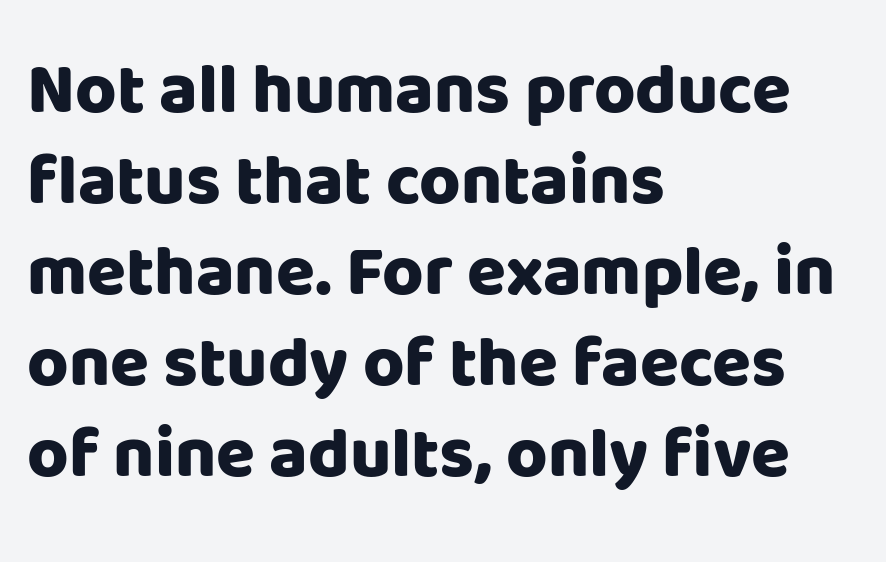
Q: Is the text bold? A: Yes.
Q: Is the text italic (slanted)? A: No, it is upright.
Q: Is the typeface a serif or a sans-serif typeface? A: Sans-serif.
Q: Is the text underlined? A: No.
Q: How is the paragraph aligned? A: Left-aligned.
Q: Is the spacing between letters normal or unusually wide? A: Normal.
Q: Is the spacing between lines tight, normal or loose? A: Normal.
Q: Width (condensed, normal, or wide)? A: Normal.
Q: Stroke contrast? A: Low.
Q: x-height? A: Large.
Q: Monospaced? A: No.
